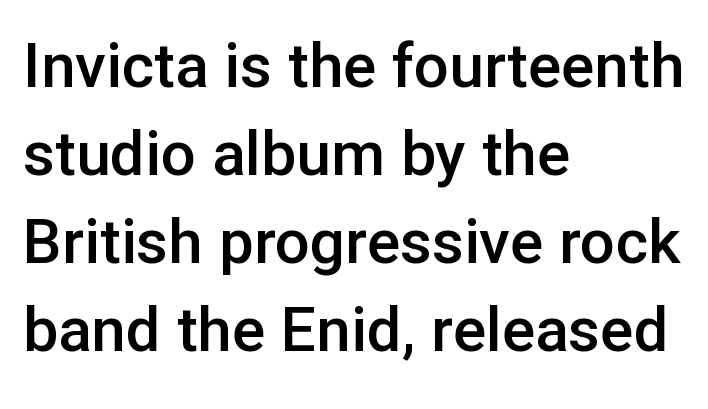
Q: Is the text bold? A: Semi-bold.
Q: Is the text italic (slanted)? A: No, it is upright.
Q: Is the typeface a serif or a sans-serif typeface? A: Sans-serif.
Q: Is the text underlined? A: No.
Q: How is the paragraph aligned? A: Left-aligned.
Q: Is the spacing between letters normal or unusually wide? A: Normal.
Q: Is the spacing between lines tight, normal or loose? A: Normal.
Q: Width (condensed, normal, or wide)? A: Normal.
Q: Stroke contrast? A: Low.
Q: x-height? A: Medium.
Q: Monospaced? A: No.
